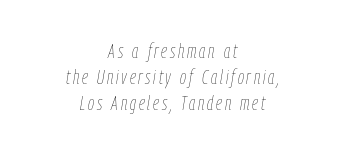
Tall strokes in this sample are angled rather than plumb. Notice how descenders clear the ascenders below comfortably — that's standard leading. The space directly below the letters is spotless. The rendering positions every line midway between the sides.
